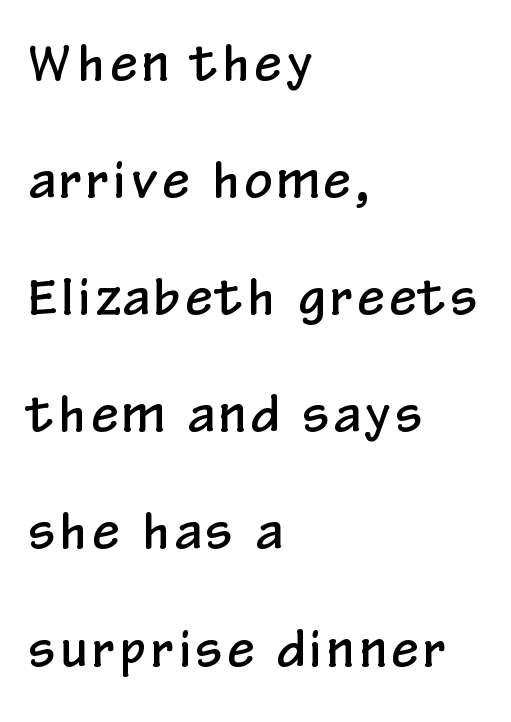
A great deal of white space separates one row of letters from the next. The glyphs are unaccompanied by any horizontal stroke below them. In terms of letterform style, serifs are entirely absent. Which margin do the lines hug? The left one — the right edge is uneven.
